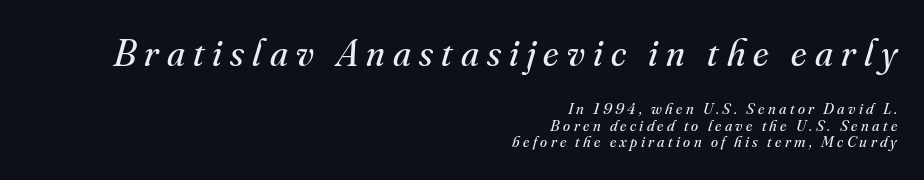
The image shows 39 px regular-weight serif type, italic (leaning right); set right-aligned, tight line spacing (1.03x), unusually wide letter spacing (+0.21 em), not underlined; the first (top) block is 2.44x larger; medium stroke contrast and a small x-height.
